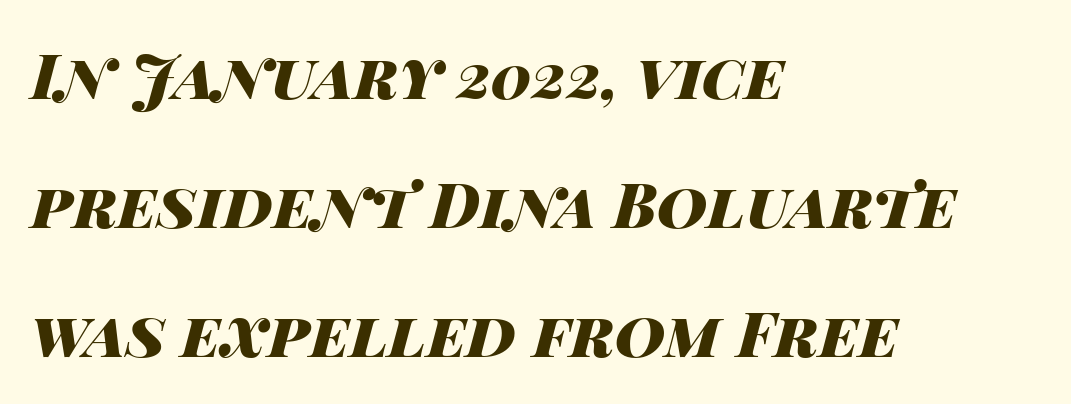
{"italic": "yes", "lean": "right", "slant_degrees": 14, "bold": "yes", "weight": "heavy", "width": "wide", "stroke_contrast": "high", "x_height": "large", "monospaced": "no", "underline": "no", "align": "left", "line_spacing": "loose", "line_spacing_ratio": 2.08, "letter_spacing": "normal", "letter_spacing_em": 0.0, "glyph_px": 62}
